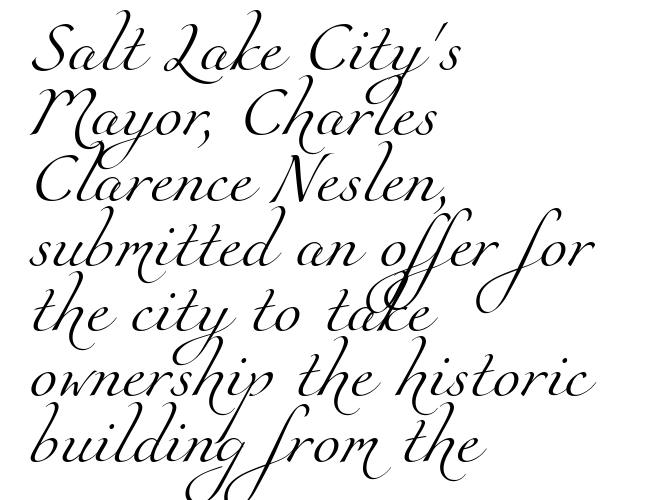
The image shows 51 px light serif type; set left-aligned, normal line spacing (1.28x), normal letter spacing, not underlined; medium stroke contrast and a small x-height.
